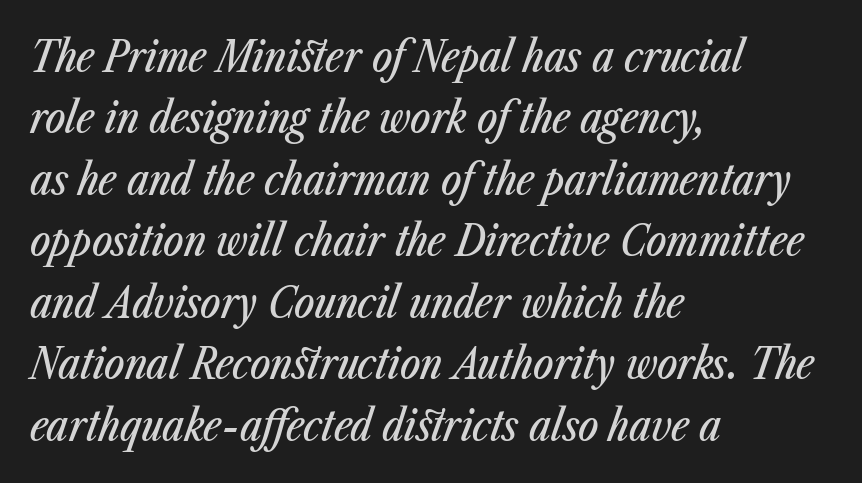
The image shows 43 px condensed type, italic (leaning right); set left-aligned, normal line spacing (1.43x), normal letter spacing, not underlined; low stroke contrast and a medium x-height.
